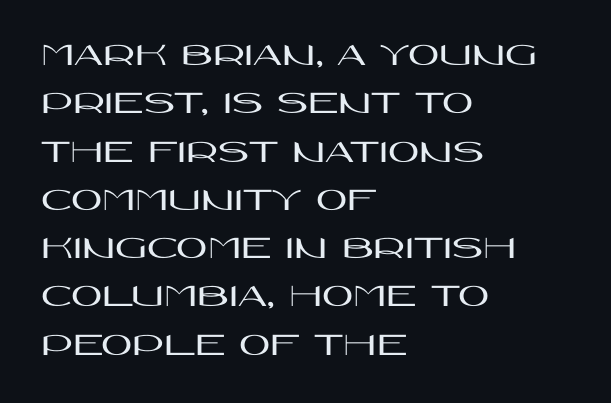
{"serif": "no", "italic": "no", "width": "wide", "stroke_contrast": "high", "x_height": "large", "monospaced": "no", "underline": "no", "align": "left", "line_spacing": "normal", "line_spacing_ratio": 1.42, "letter_spacing": "normal", "letter_spacing_em": 0.0, "glyph_px": 34}
